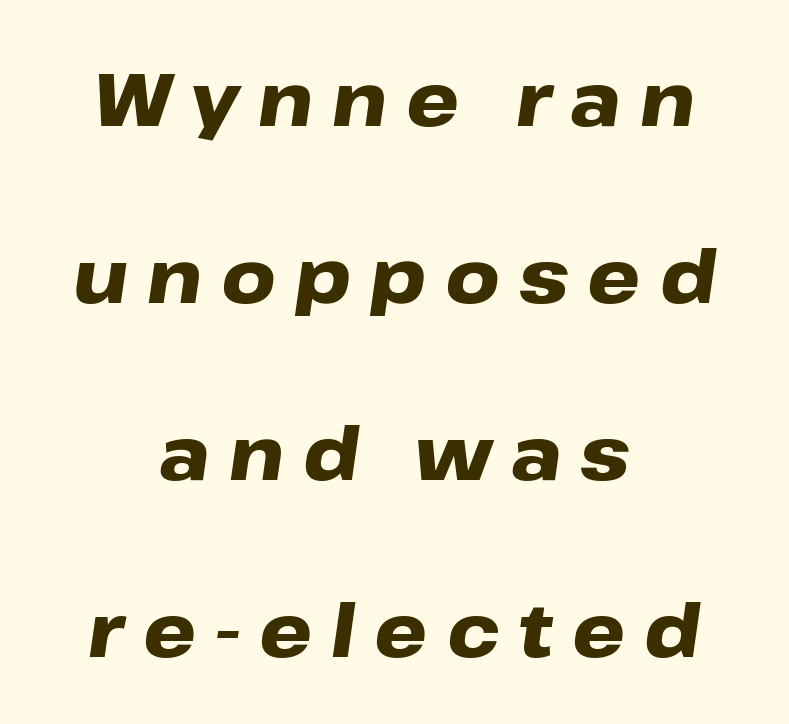
Q: Is the text bold? A: Yes.
Q: Is the text italic (slanted)? A: Yes, it leans right by about 8 degrees.
Q: Is the text underlined? A: No.
Q: How is the paragraph aligned? A: Centered.
Q: Is the spacing between letters normal or unusually wide? A: Unusually wide.
Q: Is the spacing between lines tight, normal or loose? A: Loose.
Q: Width (condensed, normal, or wide)? A: Wide.
Q: Stroke contrast? A: Low.
Q: x-height? A: Medium.
Q: Monospaced? A: No.
